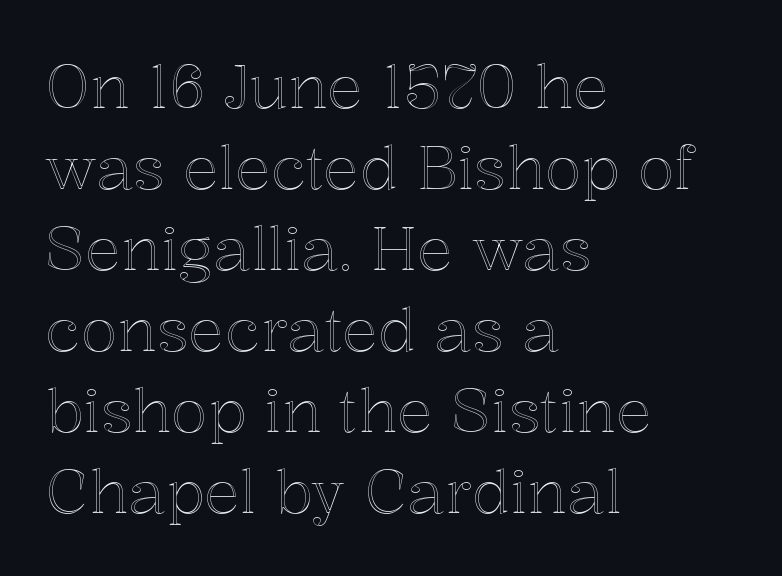
{"italic": "no", "width": "normal", "x_height": "medium", "monospaced": "no", "underline": "no", "align": "left", "line_spacing": "normal", "line_spacing_ratio": 1.35, "letter_spacing": "normal", "letter_spacing_em": 0.0, "glyph_px": 60}
